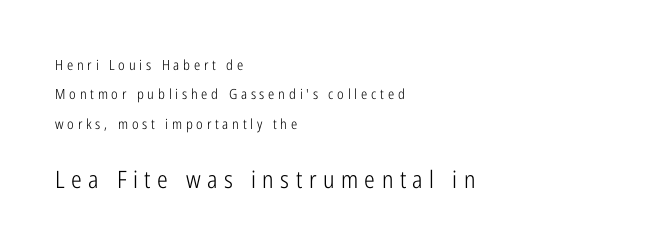
The image shows 24 px text type, upright; set left-aligned, loose line spacing (2.1x), unusually wide letter spacing (+0.27 em), not underlined; the second (bottom) block is 1.71x larger.
